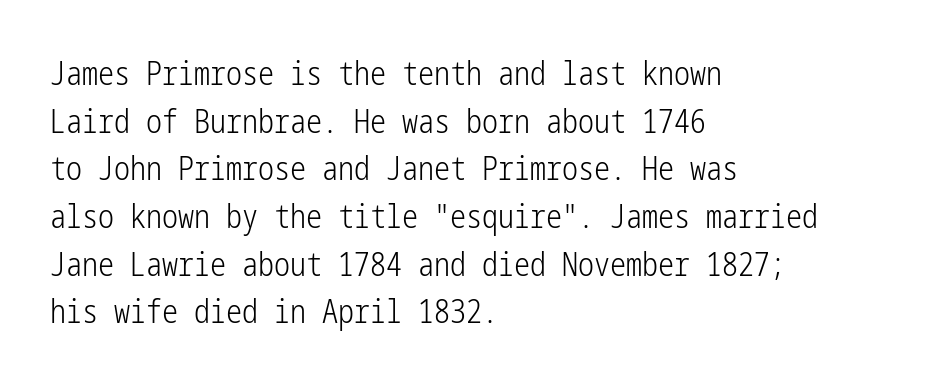
The image shows 32 px light, condensed sans-serif type, upright; set left-aligned, normal line spacing (1.49x), normal letter spacing, not underlined; low stroke contrast and a medium x-height.
